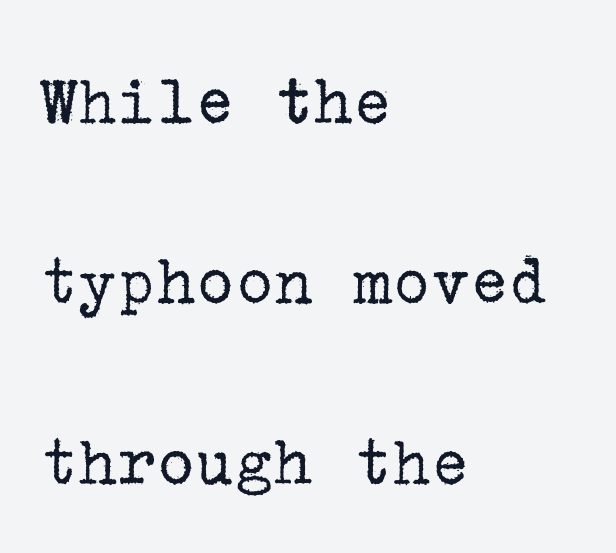
The image shows 73 px regular-weight serif type, upright; set left-aligned, loose line spacing (2.47x), normal letter spacing, not underlined; low stroke contrast and a medium x-height.
